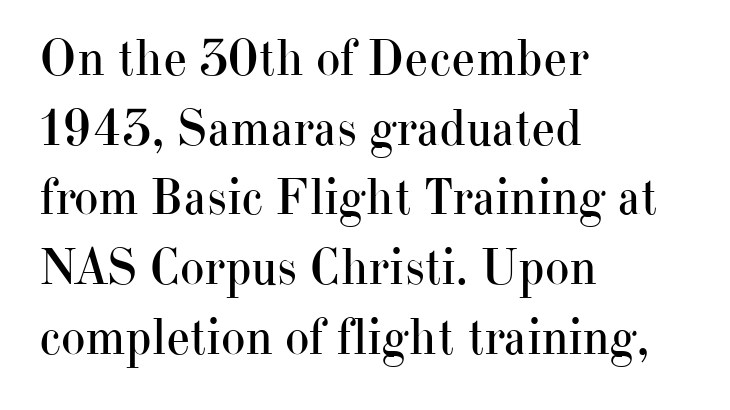
The image shows 52 px regular-weight serif type, upright; set left-aligned, normal line spacing (1.34x), normal letter spacing, not underlined; high stroke contrast and a small x-height.
